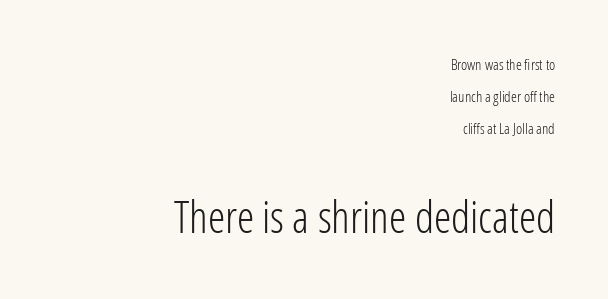
{"serif": "no", "italic": "no", "bold": "no", "weight": "light", "width": "condensed", "stroke_contrast": "low", "x_height": "medium", "monospaced": "no", "underline": "no", "align": "right", "line_spacing": "loose", "line_spacing_ratio": 2.15, "letter_spacing": "normal", "letter_spacing_em": 0.0, "larger_block": "second", "size_ratio": 2.93, "glyph_px": 44}
